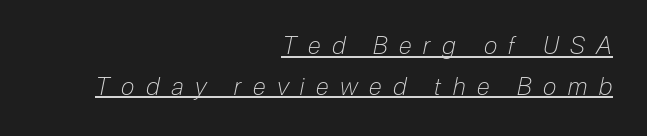
{"italic": "yes", "lean": "right", "slant_degrees": 12, "bold": "no", "underline": "yes", "align": "right", "line_spacing": "normal", "line_spacing_ratio": 1.69, "letter_spacing": "wide", "letter_spacing_em": 0.48, "glyph_px": 24}
